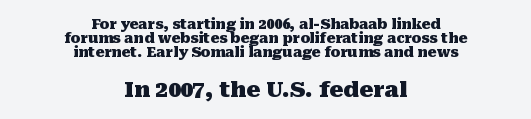
The image shows 22 px bold type, upright; set centered, tight line spacing (1.0x), normal letter spacing, not underlined; the second (bottom) block is 1.57x larger.
